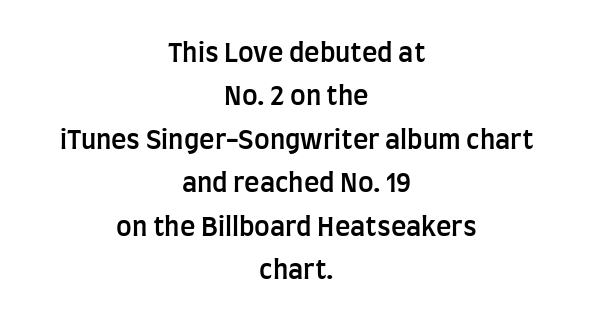
The lines sit at an ordinary, default distance from one another. The baseline area is clear. Typeset on center — no edge is straight. Is the letter spacing exaggerated? No — it looks like the ordinary default. A somewhat darkened texture: the type is semibold rather than bold.
